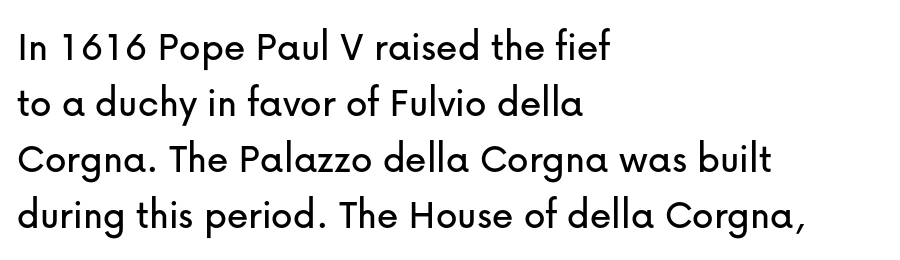
{"serif": "no", "italic": "no", "width": "normal", "stroke_contrast": "low", "x_height": "medium", "monospaced": "no", "underline": "no", "align": "left", "line_spacing": "normal", "line_spacing_ratio": 1.3, "letter_spacing": "normal", "letter_spacing_em": 0.0, "glyph_px": 43}
